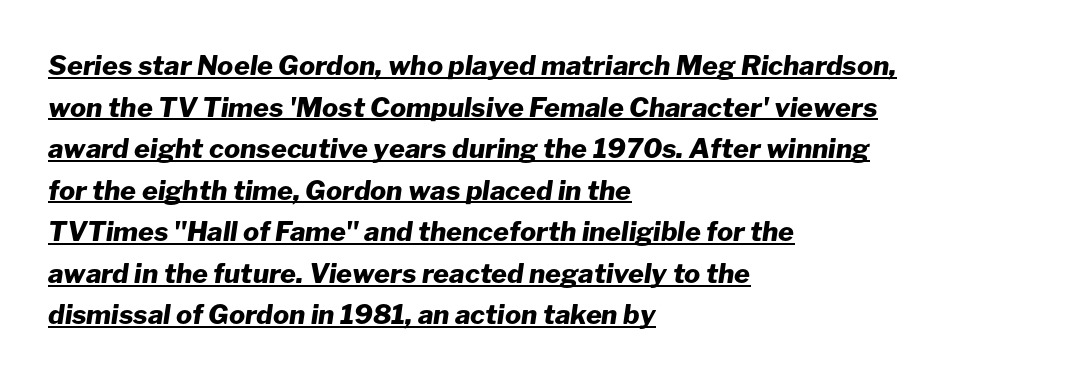
Q: Is the text bold? A: Yes.
Q: Is the text italic (slanted)? A: Yes, it leans right by about 8 degrees.
Q: Is the text underlined? A: Yes.
Q: How is the paragraph aligned? A: Left-aligned.
Q: Is the spacing between letters normal or unusually wide? A: Normal.
Q: Is the spacing between lines tight, normal or loose? A: Normal.
